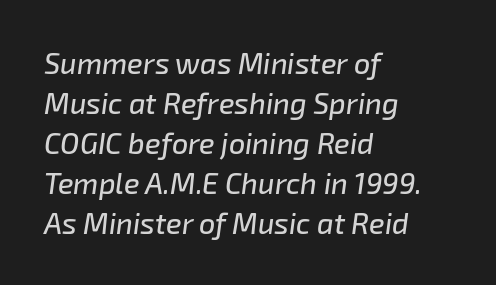
Q: Is the text italic (slanted)? A: Yes, it leans right by about 8 degrees.
Q: Is the text underlined? A: No.
Q: How is the paragraph aligned? A: Left-aligned.
Q: Is the spacing between letters normal or unusually wide? A: Normal.
Q: Is the spacing between lines tight, normal or loose? A: Normal.
Q: Width (condensed, normal, or wide)? A: Normal.
Q: Stroke contrast? A: Low.
Q: x-height? A: Medium.
Q: Monospaced? A: No.
